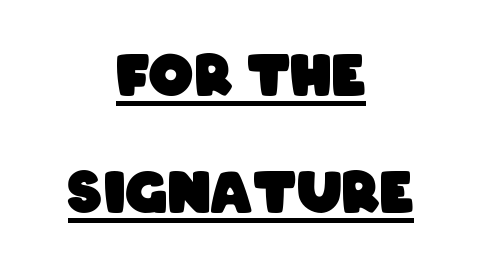
{"serif": "no", "bold": "yes", "weight": "heavy", "width": "condensed", "stroke_contrast": "low", "x_height": "large", "monospaced": "no", "underline": "yes", "align": "center", "line_spacing": "loose", "line_spacing_ratio": 2.09, "letter_spacing": "normal", "letter_spacing_em": 0.0, "glyph_px": 56}
